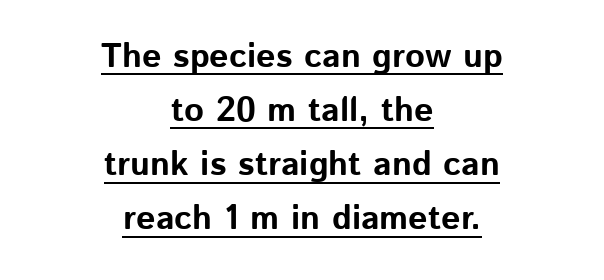
The image shows 34 px bold sans-serif type, upright; set centered, normal line spacing (1.59x), normal letter spacing, underlined; low stroke contrast and a medium x-height.
